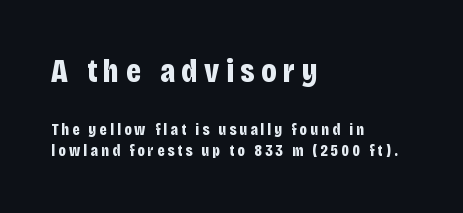
The image shows 33 px bold, condensed sans-serif type, upright; set left-aligned, normal line spacing (1.3x), unusually wide letter spacing (+0.2 em), not underlined; the first (top) block is 2.06x larger; low stroke contrast and a large x-height.
